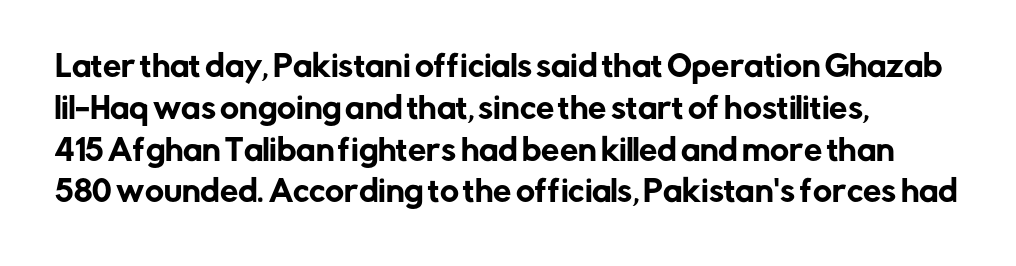
Q: Is the text italic (slanted)? A: No, it is upright.
Q: Is the typeface a serif or a sans-serif typeface? A: Sans-serif.
Q: Is the text underlined? A: No.
Q: How is the paragraph aligned? A: Left-aligned.
Q: Is the spacing between letters normal or unusually wide? A: Normal.
Q: Is the spacing between lines tight, normal or loose? A: Normal.
Q: Width (condensed, normal, or wide)? A: Normal.
Q: Stroke contrast? A: Low.
Q: x-height? A: Medium.
Q: Monospaced? A: No.
